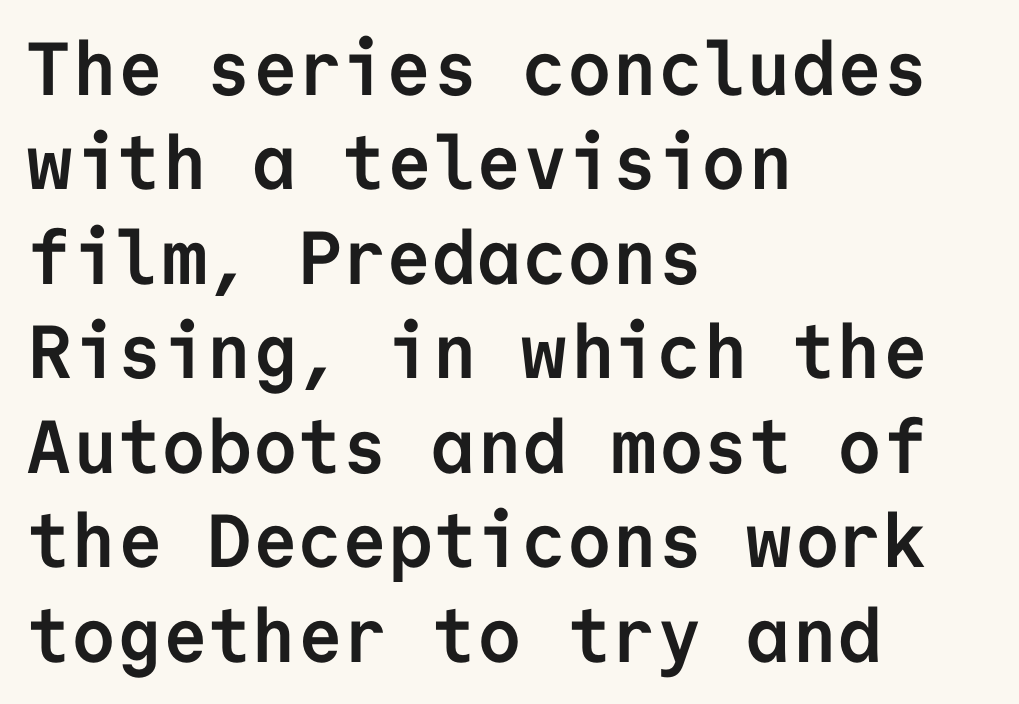
The image shows 75 px semibold sans-serif type, upright, monospaced; set left-aligned, normal line spacing (1.26x), normal letter spacing, not underlined; low stroke contrast and a medium x-height.
